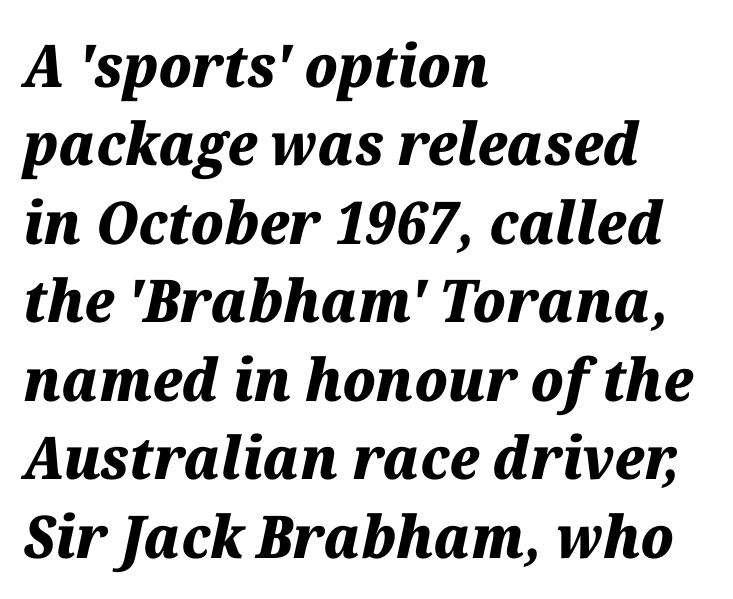
The face used here has a pronounced slope to its letters. Honestly, there is no underline to notice here at all. Teacher's note: observe the even left margin — that is flush-left alignment. Thick stems and heavy bowls — unmistakably bold. The rendering uses natural spacing where letterforms have individual widths.
